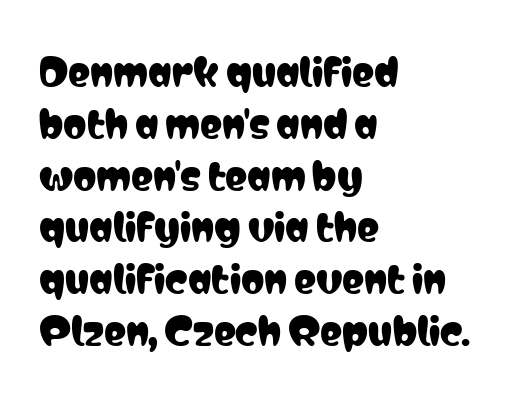
Q: Is the text italic (slanted)? A: No, it is upright.
Q: Is the typeface a serif or a sans-serif typeface? A: Sans-serif.
Q: Is the text underlined? A: No.
Q: How is the paragraph aligned? A: Left-aligned.
Q: Is the spacing between letters normal or unusually wide? A: Normal.
Q: Is the spacing between lines tight, normal or loose? A: Normal.
Q: Width (condensed, normal, or wide)? A: Condensed.
Q: Stroke contrast? A: Low.
Q: x-height? A: Medium.
Q: Monospaced? A: No.
